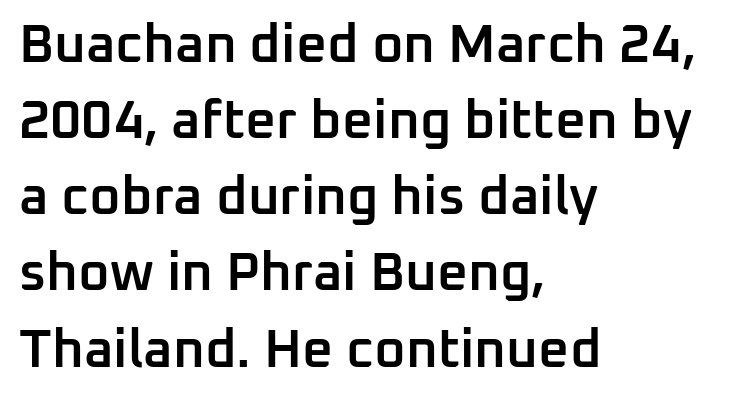
Q: Is the text bold? A: Semi-bold.
Q: Is the text italic (slanted)? A: No, it is upright.
Q: Is the typeface a serif or a sans-serif typeface? A: Sans-serif.
Q: Is the text underlined? A: No.
Q: How is the paragraph aligned? A: Left-aligned.
Q: Is the spacing between letters normal or unusually wide? A: Normal.
Q: Is the spacing between lines tight, normal or loose? A: Normal.
Q: Width (condensed, normal, or wide)? A: Normal.
Q: Stroke contrast? A: Low.
Q: x-height? A: Medium.
Q: Monospaced? A: No.
